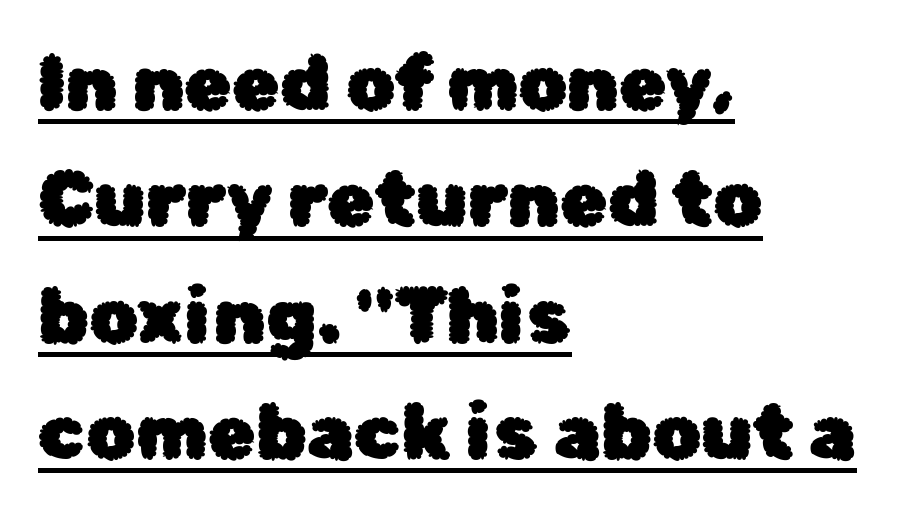
Q: Is the text italic (slanted)? A: No, it is upright.
Q: Is the typeface a serif or a sans-serif typeface? A: Sans-serif.
Q: Is the text underlined? A: Yes.
Q: How is the paragraph aligned? A: Left-aligned.
Q: Is the spacing between letters normal or unusually wide? A: Normal.
Q: Is the spacing between lines tight, normal or loose? A: Normal.
Q: Width (condensed, normal, or wide)? A: Normal.
Q: Stroke contrast? A: Low.
Q: x-height? A: Medium.
Q: Monospaced? A: No.
